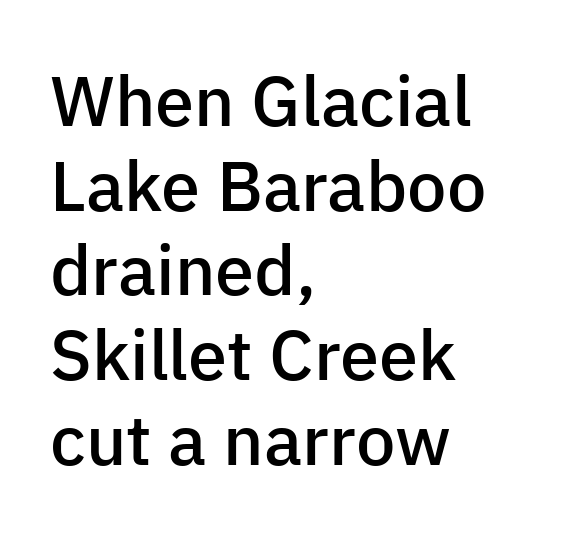
The rendering anchors every line to the left-hand side. Letter spacing: default. Letters rest on an invisible, unmarked baseline. Italic? Not at all — the glyphs are vertical. The font family rendered here belongs to the sans-serif group. The letters advance in unequal steps, a hallmark of proportional type.
